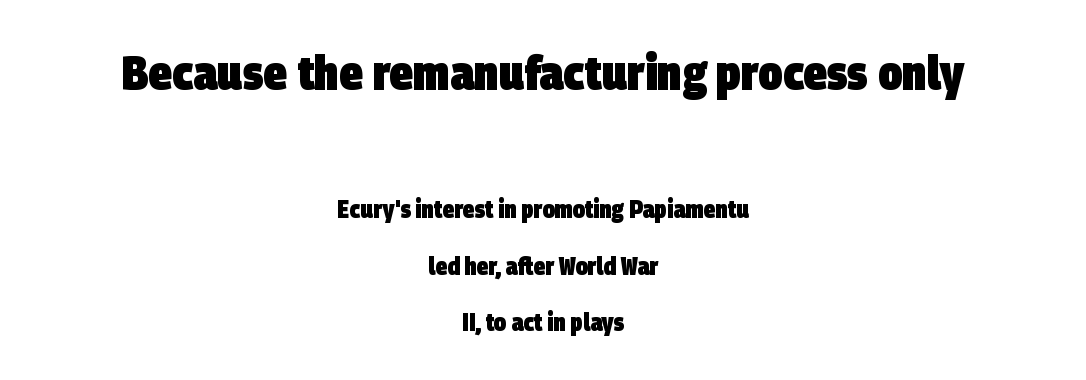
The image shows 48 px heavy, condensed sans-serif type; set centered, loose line spacing (2.35x), normal letter spacing, not underlined; the first (top) block is 2.0x larger; low stroke contrast and a large x-height.
